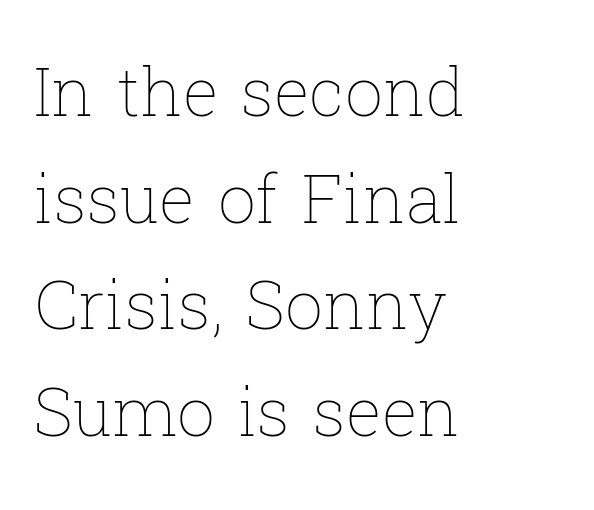
The image shows 67 px thin type, upright; set left-aligned, normal line spacing (1.59x), normal letter spacing, not underlined; low stroke contrast and a medium x-height.
